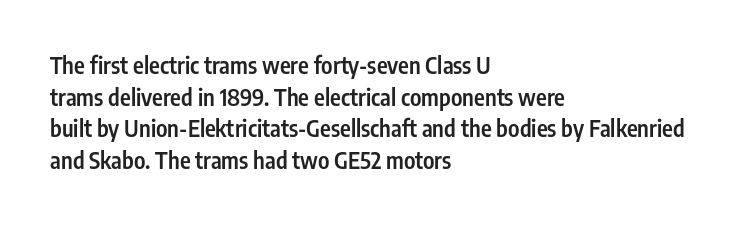
The image shows 23 px text type, upright; set left-aligned, normal line spacing (1.37x), normal letter spacing, not underlined.
